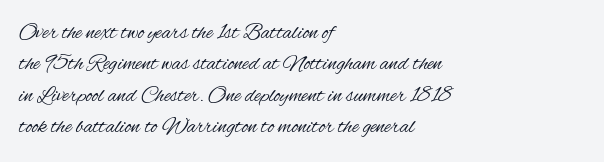
The line-height multiplier appears to be the usual default. The ragged edge is on the right, which tells us the setting is flush left. This sample uses plain, unmodified letter spacing. No letter is thick-stroked: the sample isn't bold.
